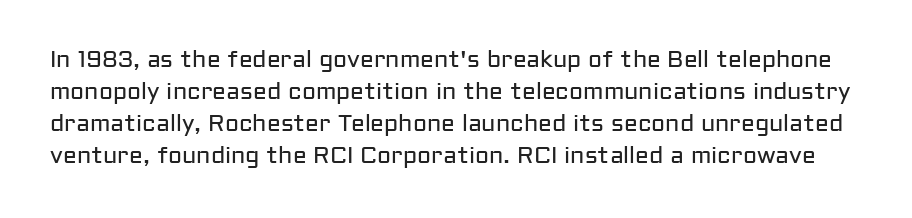
{"italic": "no", "bold": "no", "underline": "no", "line_spacing": "normal", "line_spacing_ratio": 1.39, "letter_spacing": "normal", "letter_spacing_em": 0.0, "glyph_px": 23}
